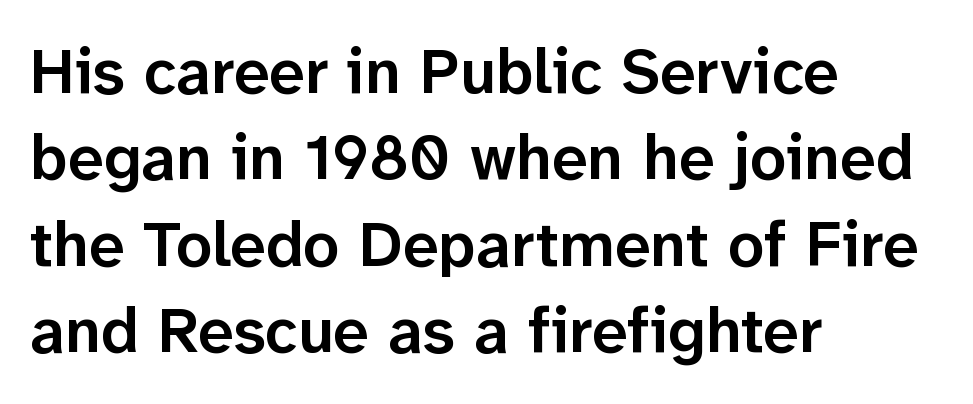
The image shows 64 px semibold sans-serif type, upright; set left-aligned, normal line spacing (1.35x), normal letter spacing, not underlined; low stroke contrast and a medium x-height.
